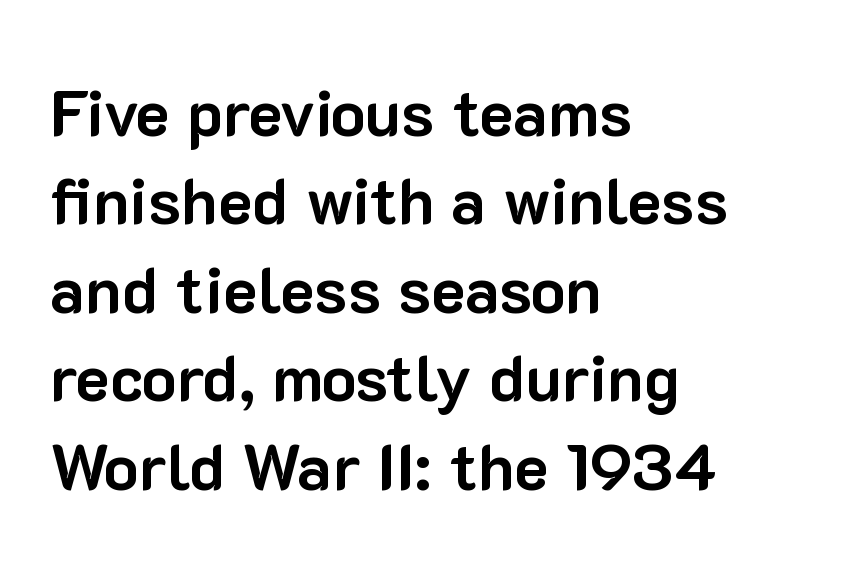
Q: Is the text bold? A: Yes.
Q: Is the text italic (slanted)? A: No, it is upright.
Q: Is the typeface a serif or a sans-serif typeface? A: Sans-serif.
Q: Is the text underlined? A: No.
Q: How is the paragraph aligned? A: Left-aligned.
Q: Is the spacing between letters normal or unusually wide? A: Normal.
Q: Is the spacing between lines tight, normal or loose? A: Normal.
Q: Width (condensed, normal, or wide)? A: Normal.
Q: Stroke contrast? A: Low.
Q: x-height? A: Medium.
Q: Monospaced? A: No.
